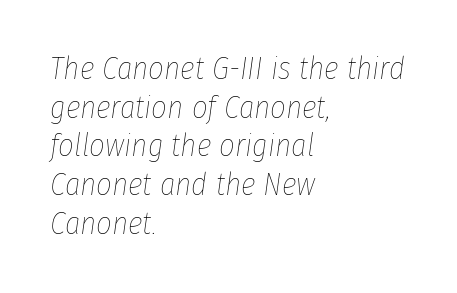
Slant detected: the letters are inclined. The rendering anchors every line to the left-hand side. You could call the tracking neutral — neither tight nor loose. The zone under the glyphs is completely vacant. Each stroke keeps to a modest, everyday thickness or less.
